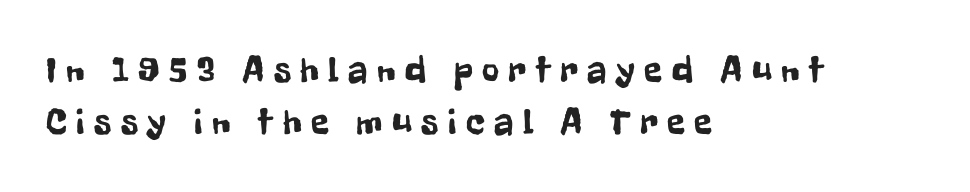
Students, observe: this is what conventionally led text looks like. Spacing between characters has been opened up far beyond the box default. Serif or sans? Sans — the stroke terminals are bare. Any mark beneath the type? The region is blank.
